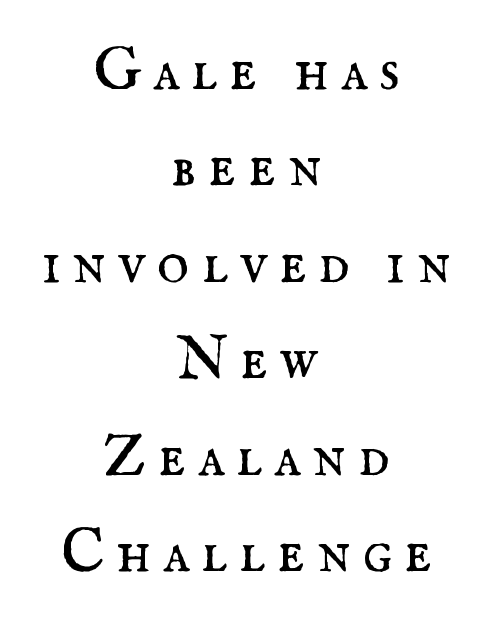
Q: Is the text bold? A: No.
Q: Is the text italic (slanted)? A: No, it is upright.
Q: Is the typeface a serif or a sans-serif typeface? A: Serif.
Q: Is the text underlined? A: No.
Q: How is the paragraph aligned? A: Centered.
Q: Is the spacing between lines tight, normal or loose? A: Normal.
Q: Width (condensed, normal, or wide)? A: Normal.
Q: Stroke contrast? A: Medium.
Q: x-height? A: Small.
Q: Monospaced? A: No.
